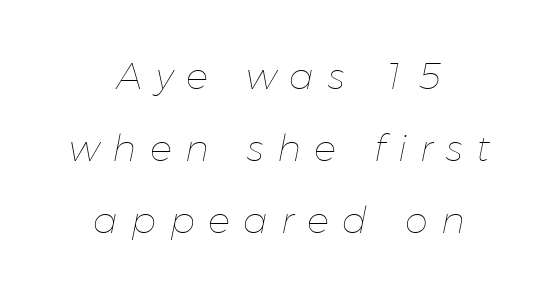
Q: Is the text bold? A: No.
Q: Is the text italic (slanted)? A: Yes, it leans right by about 11 degrees.
Q: Is the text underlined? A: No.
Q: How is the paragraph aligned? A: Centered.
Q: Is the spacing between letters normal or unusually wide? A: Unusually wide.
Q: Is the spacing between lines tight, normal or loose? A: Loose.
Q: Width (condensed, normal, or wide)? A: Normal.
Q: Stroke contrast? A: Low.
Q: x-height? A: Medium.
Q: Monospaced? A: No.
